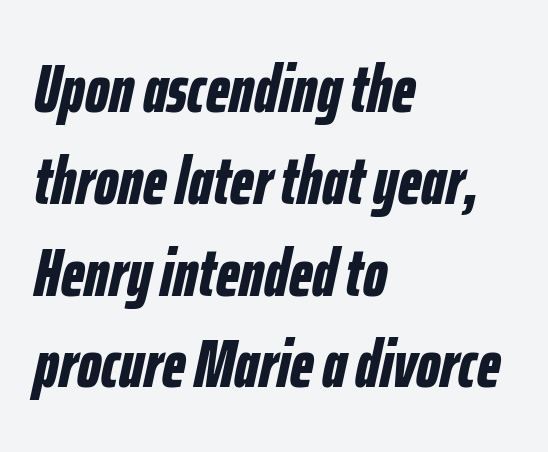
{"italic": "yes", "lean": "right", "slant_degrees": 12, "bold": "yes", "weight": "bold", "width": "condensed", "stroke_contrast": "low", "x_height": "medium", "monospaced": "no", "underline": "no", "align": "left", "line_spacing": "normal", "line_spacing_ratio": 1.35, "letter_spacing": "normal", "letter_spacing_em": 0.0, "glyph_px": 68}
